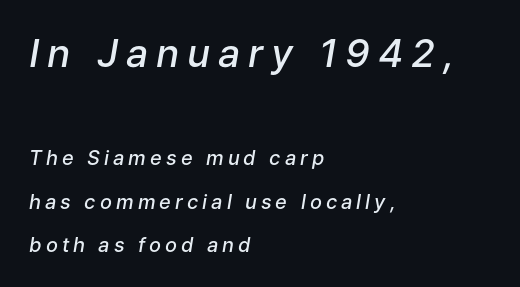
The image shows 39 px semibold type, italic (leaning right); set left-aligned, loose line spacing (2.18x), unusually wide letter spacing (+0.2 em), not underlined; the first (top) block is 1.95x larger; low stroke contrast and a medium x-height.
